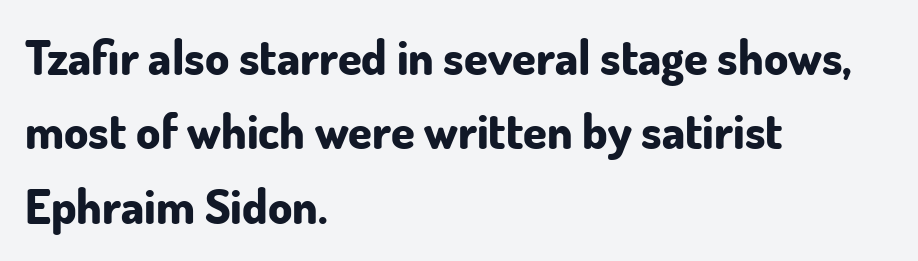
Students, note that the glyphs here touch the page at normal intervals. These lines are rendered in a variable-pitch font. The leading is moderate, giving the passage an even texture. Do the letters lean? They stand straight. Pretty heavy lettering here — definitely bold. Casual observation: everything's shoved over to the left.
